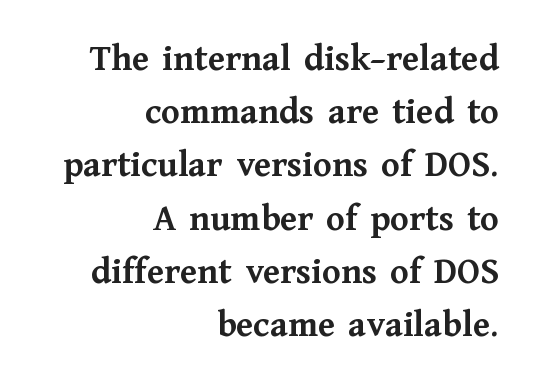
Q: Is the text bold? A: Yes.
Q: Is the text italic (slanted)? A: No, it is upright.
Q: Is the typeface a serif or a sans-serif typeface? A: Serif.
Q: Is the text underlined? A: No.
Q: How is the paragraph aligned? A: Right-aligned.
Q: Is the spacing between letters normal or unusually wide? A: Normal.
Q: Is the spacing between lines tight, normal or loose? A: Normal.
Q: Width (condensed, normal, or wide)? A: Normal.
Q: Stroke contrast? A: Medium.
Q: x-height? A: Medium.
Q: Monospaced? A: No.
